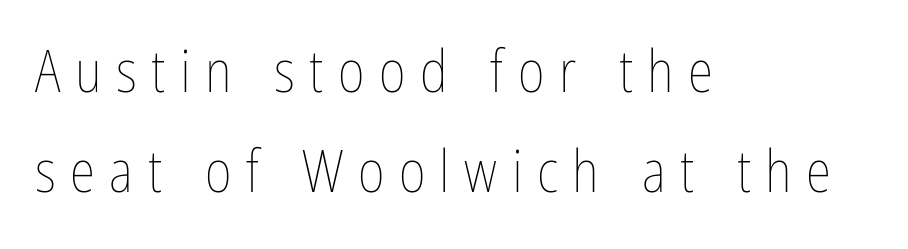
{"italic": "no", "bold": "no", "weight": "thin", "width": "condensed", "stroke_contrast": "low", "x_height": "medium", "monospaced": "no", "underline": "no", "align": "left", "line_spacing_ratio": 1.72, "letter_spacing": "wide", "letter_spacing_em": 0.25, "glyph_px": 58}
